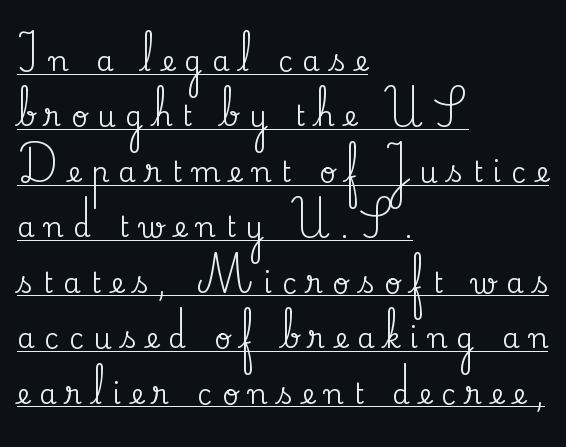
Does the copy run flush right? No — it runs flush left. Honestly, the underline is the first thing you notice here. Vertical spacing — loose. These lines have a slow, spaced-out rhythm from letter to letter.
